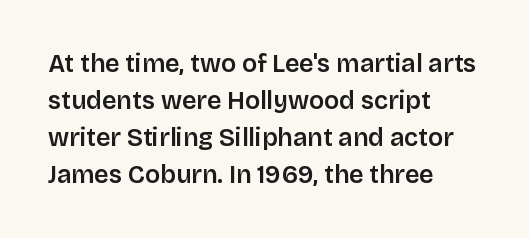
{"italic": "no", "bold": "semi", "underline": "no", "align": "left", "line_spacing": "normal", "line_spacing_ratio": 1.48, "letter_spacing": "normal", "letter_spacing_em": 0.0, "glyph_px": 25}
